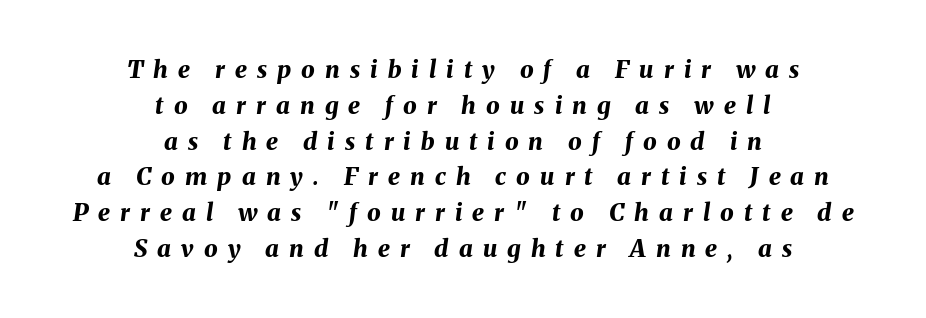
The image shows 24 px bold type, italic (leaning right); set centered, normal line spacing (1.49x), unusually wide letter spacing (+0.42 em), not underlined.
